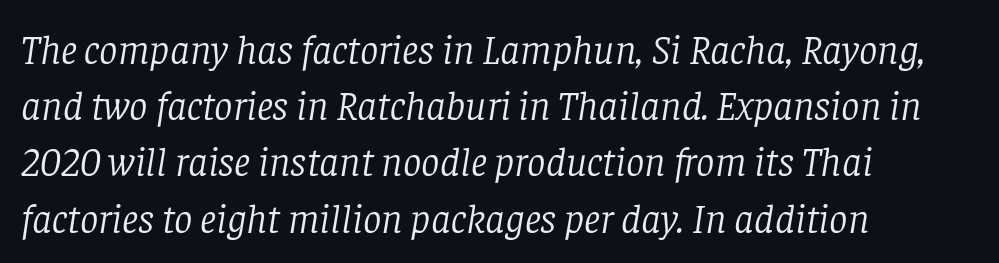
The image shows 41 px light serif type, italic (leaning right); set left-aligned, normal line spacing (1.37x), normal letter spacing, not underlined; low stroke contrast and a large x-height.
